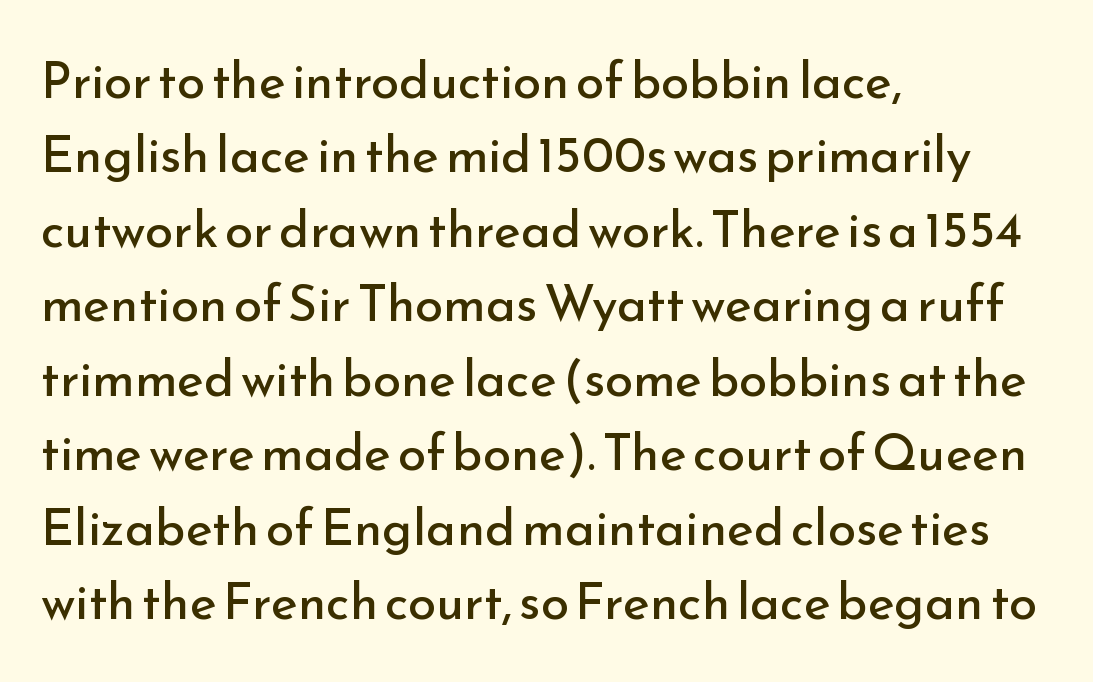
{"serif": "no", "italic": "no", "bold": "no", "weight": "regular", "width": "normal", "stroke_contrast": "low", "x_height": "small", "monospaced": "no", "underline": "no", "align": "left", "line_spacing": "normal", "line_spacing_ratio": 1.46, "letter_spacing": "normal", "letter_spacing_em": 0.0, "glyph_px": 51}
